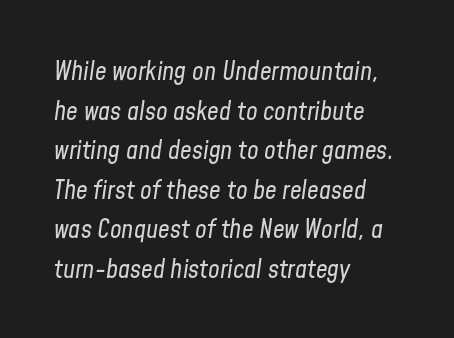
Q: Is the text bold? A: No.
Q: Is the text italic (slanted)? A: Yes, it leans right by about 8 degrees.
Q: Is the text underlined? A: No.
Q: How is the paragraph aligned? A: Left-aligned.
Q: Is the spacing between letters normal or unusually wide? A: Normal.
Q: Is the spacing between lines tight, normal or loose? A: Normal.
